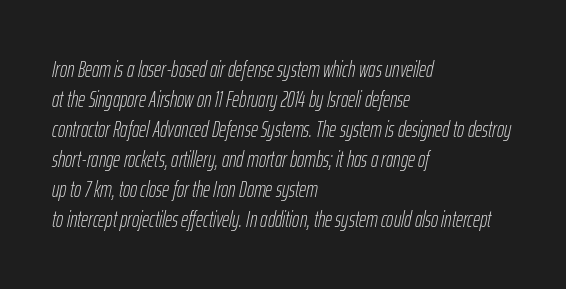
Q: Is the text bold? A: No.
Q: Is the text italic (slanted)? A: Yes, it leans right by about 12 degrees.
Q: Is the text underlined? A: No.
Q: How is the paragraph aligned? A: Left-aligned.
Q: Is the spacing between letters normal or unusually wide? A: Normal.
Q: Is the spacing between lines tight, normal or loose? A: Normal.
